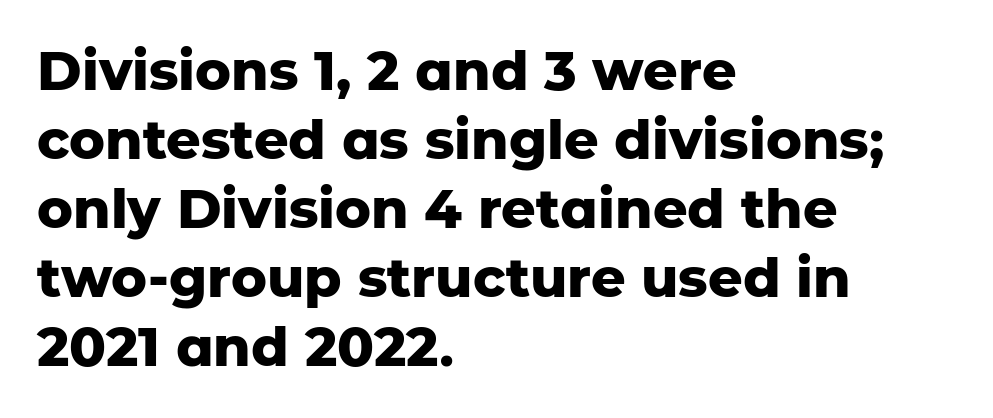
The image shows 54 px heavy sans-serif type, upright; set left-aligned, normal line spacing (1.28x), normal letter spacing, not underlined; low stroke contrast and a medium x-height.
